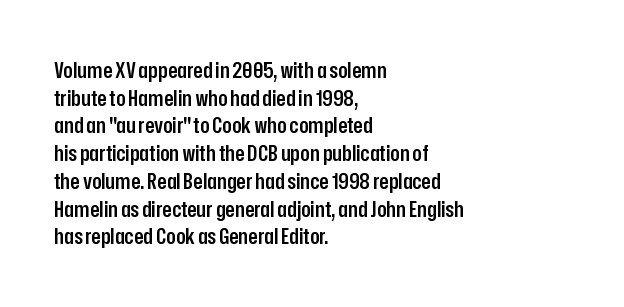
{"italic": "no", "bold": "semi", "underline": "no", "align": "left", "line_spacing": "normal", "line_spacing_ratio": 1.26, "letter_spacing": "normal", "letter_spacing_em": 0.0, "glyph_px": 22}
